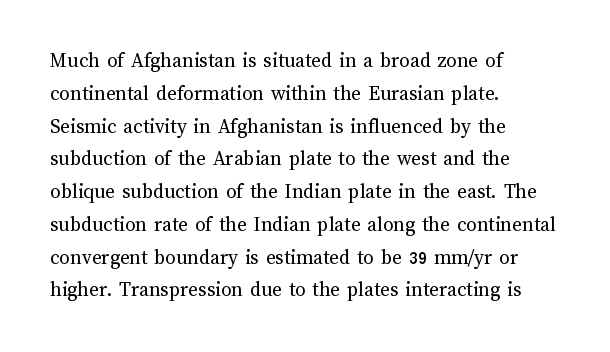
Q: Is the text bold? A: No.
Q: Is the text italic (slanted)? A: No, it is upright.
Q: Is the text underlined? A: No.
Q: How is the paragraph aligned? A: Left-aligned.
Q: Is the spacing between letters normal or unusually wide? A: Normal.
Q: Is the spacing between lines tight, normal or loose? A: Normal.
